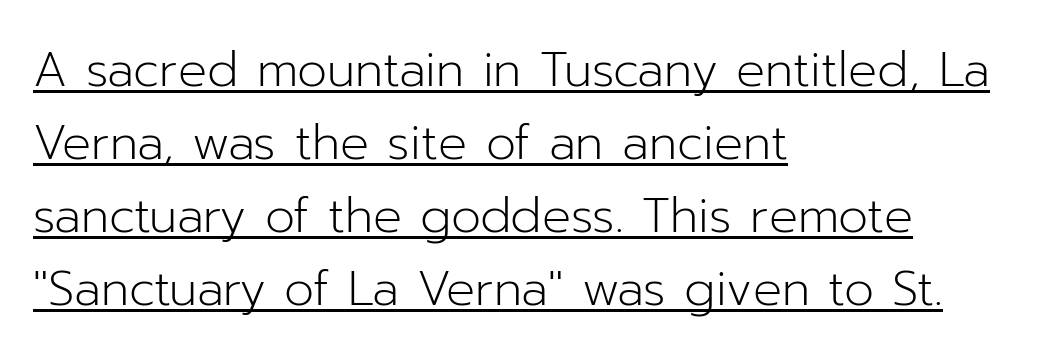
The image shows 48 px light sans-serif type, upright; set left-aligned, normal line spacing (1.52x), normal letter spacing, underlined; low stroke contrast and a medium x-height.
